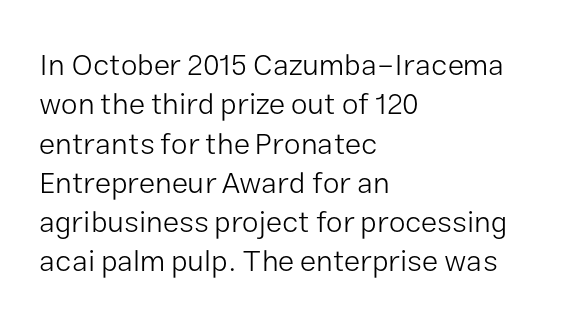
{"serif": "no", "italic": "no", "bold": "no", "weight": "light", "width": "normal", "stroke_contrast": "low", "x_height": "medium", "monospaced": "no", "underline": "no", "align": "left", "line_spacing": "normal", "line_spacing_ratio": 1.31, "letter_spacing": "normal", "letter_spacing_em": 0.0, "glyph_px": 30}
